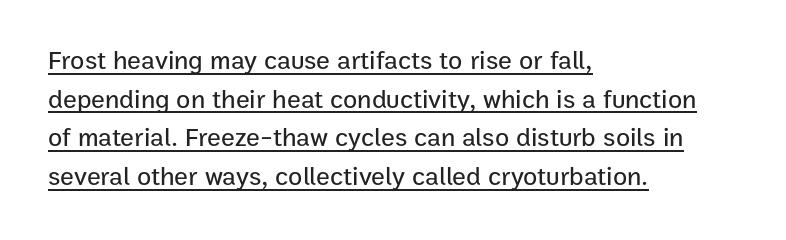
The image shows 26 px text type, upright; set left-aligned, normal line spacing (1.49x), normal letter spacing, underlined.
